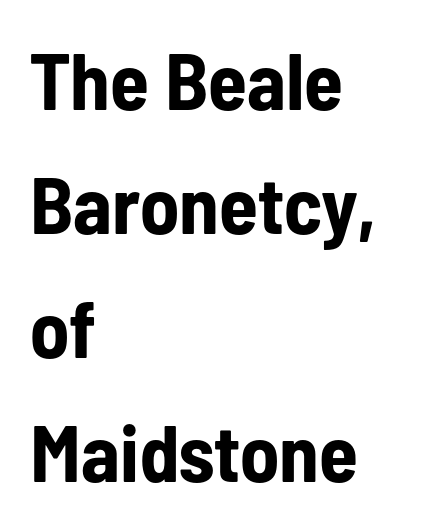
{"serif": "no", "italic": "no", "bold": "yes", "weight": "bold", "width": "condensed", "stroke_contrast": "low", "x_height": "medium", "monospaced": "no", "underline": "no", "align": "left", "line_spacing": "normal", "line_spacing_ratio": 1.55, "letter_spacing": "normal", "letter_spacing_em": 0.0, "glyph_px": 80}
